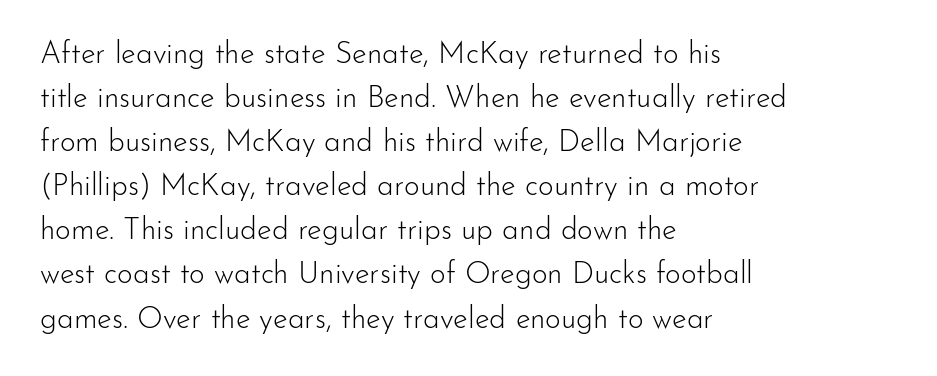
The image shows 30 px light sans-serif type, upright; set left-aligned, normal line spacing (1.47x), normal letter spacing, not underlined; low stroke contrast and a small x-height.
